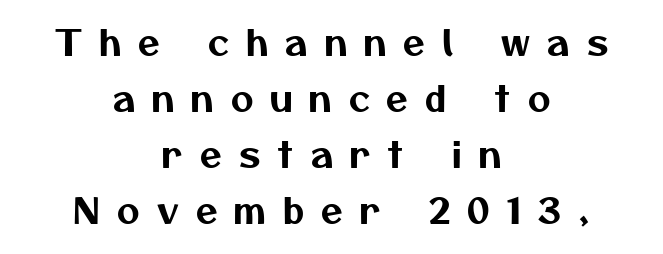
Each new line begins a customary step beneath the previous one. The gap between lines stays unmarked. Someone cranked the tracking dial way up on this one. The text block is weighted toward neither margin, spreading evenly from the middle. The passage shown is typeset with a sans-serif family. These lines are rendered in a variable-pitch font.
